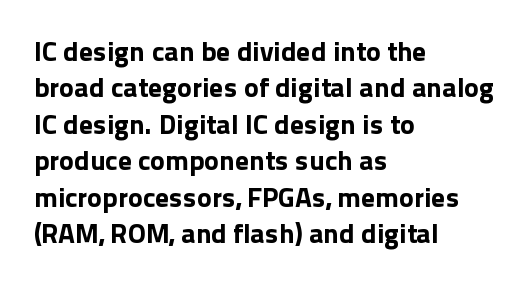
The image shows 28 px bold sans-serif type, upright; set left-aligned, normal line spacing (1.3x), normal letter spacing, not underlined; a medium x-height.
